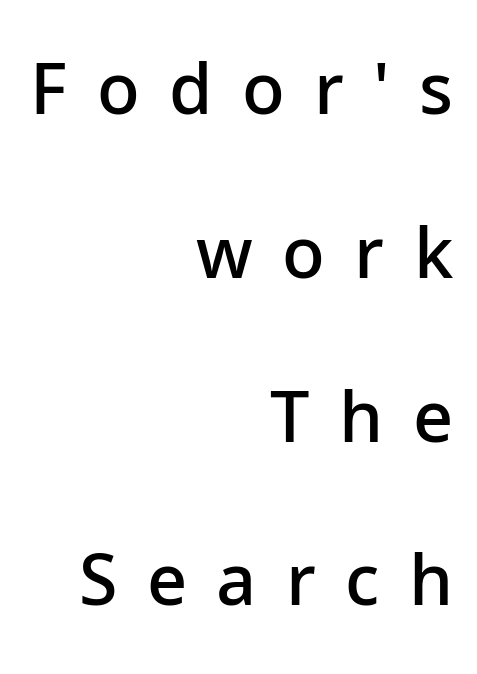
{"serif": "no", "italic": "no", "bold": "semi", "weight": "semibold", "width": "normal", "stroke_contrast": "low", "x_height": "medium", "monospaced": "no", "underline": "no", "align": "right", "line_spacing": "loose", "line_spacing_ratio": 2.34, "letter_spacing": "wide", "letter_spacing_em": 0.42, "glyph_px": 70}
